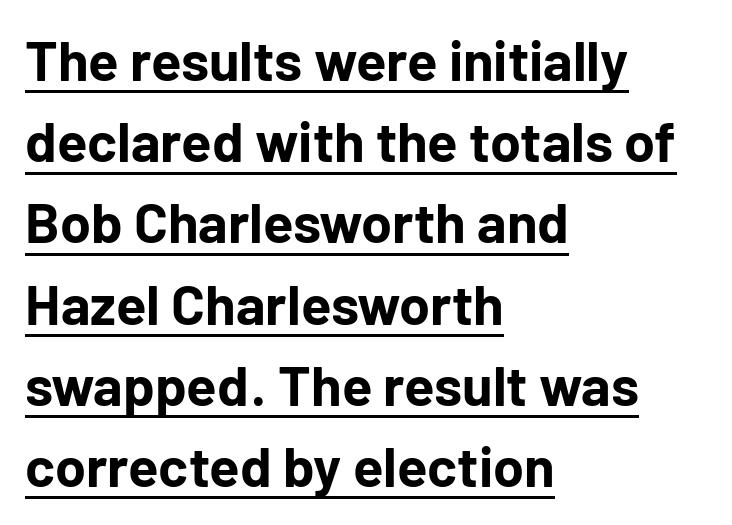
Q: Is the text bold? A: Yes.
Q: Is the text italic (slanted)? A: No, it is upright.
Q: Is the typeface a serif or a sans-serif typeface? A: Sans-serif.
Q: Is the text underlined? A: Yes.
Q: How is the paragraph aligned? A: Left-aligned.
Q: Is the spacing between letters normal or unusually wide? A: Normal.
Q: Is the spacing between lines tight, normal or loose? A: Normal.
Q: Width (condensed, normal, or wide)? A: Normal.
Q: Stroke contrast? A: Low.
Q: x-height? A: Medium.
Q: Monospaced? A: No.
